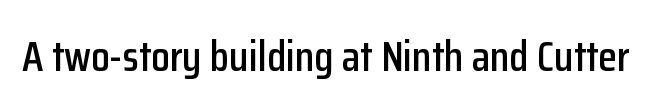
Q: Is the text italic (slanted)? A: No, it is upright.
Q: Is the typeface a serif or a sans-serif typeface? A: Sans-serif.
Q: Is the text underlined? A: No.
Q: Is the spacing between letters normal or unusually wide? A: Normal.
Q: Width (condensed, normal, or wide)? A: Condensed.
Q: Stroke contrast? A: Low.
Q: x-height? A: Medium.
Q: Monospaced? A: No.
